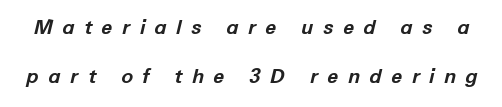
Line spacing here is loose. The lettering tilts uniformly, giving the passage an italic look. The specimen omits any rule beneath the text block's lines. Each glyph is drawn with heavy, bold strokes. The letters are spread apart with noticeably loose tracking.
